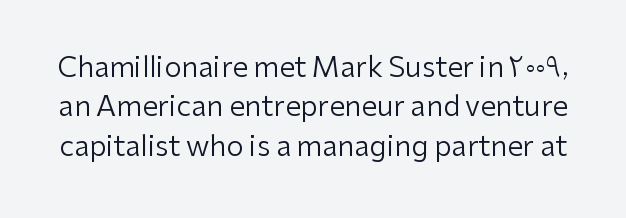
Q: Is the text bold? A: No.
Q: Is the text italic (slanted)? A: No, it is upright.
Q: Is the typeface a serif or a sans-serif typeface? A: Sans-serif.
Q: Is the text underlined? A: No.
Q: Is the spacing between letters normal or unusually wide? A: Normal.
Q: Is the spacing between lines tight, normal or loose? A: Normal.
Q: Width (condensed, normal, or wide)? A: Normal.
Q: Stroke contrast? A: Low.
Q: x-height? A: Medium.
Q: Monospaced? A: No.
